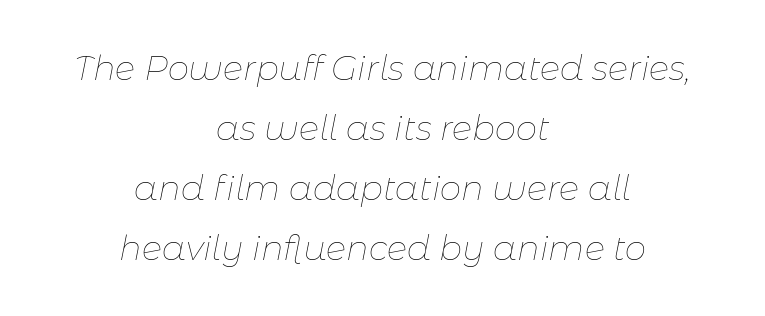
The image shows 34 px thin type, italic (leaning right); set centered, line spacing 1.76x, normal letter spacing, not underlined; low stroke contrast and a medium x-height.
